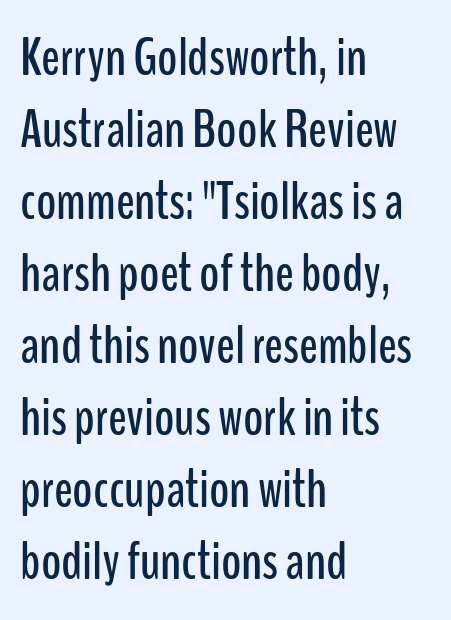
The passage shown has conventional tracking throughout. Upright lettering throughout. Character widths vary here, with narrow letters taking less room than wide ones. How would I describe the line gaps? Plain and ordinary. The rendering anchors every line to the left-hand side. Bare-footed words on every line.
